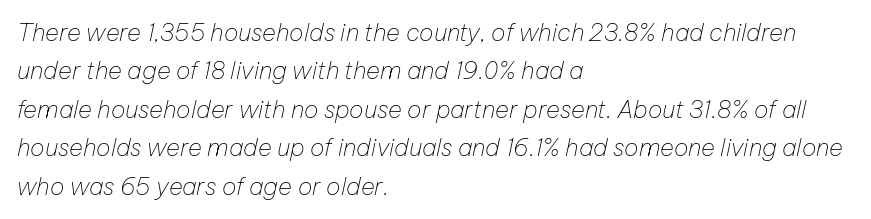
The image shows 24 px text type, italic (leaning right); set left-aligned, normal line spacing (1.6x), normal letter spacing, not underlined.
